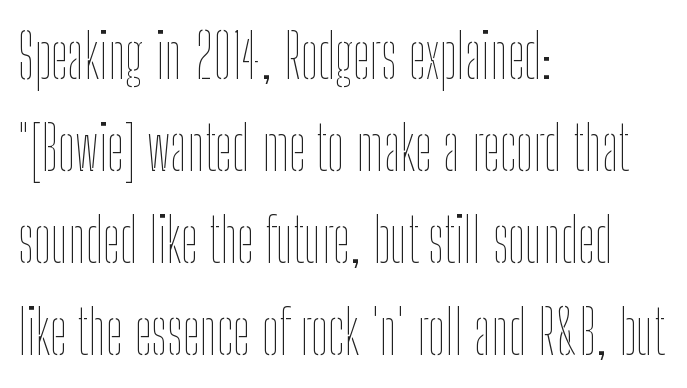
The image shows 61 px thin, condensed type, upright; set left-aligned, normal line spacing (1.51x), normal letter spacing, not underlined; low stroke contrast and a medium x-height.
